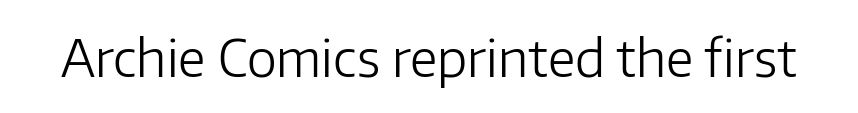
Underline: absent. Nothing heavy about these letters — not bold at all. The letters sit at their default tracking, neither squeezed nor spread. Looks like regular typesetting: each glyph gets only the width it needs. The lettering holds an erect, upright posture throughout.
